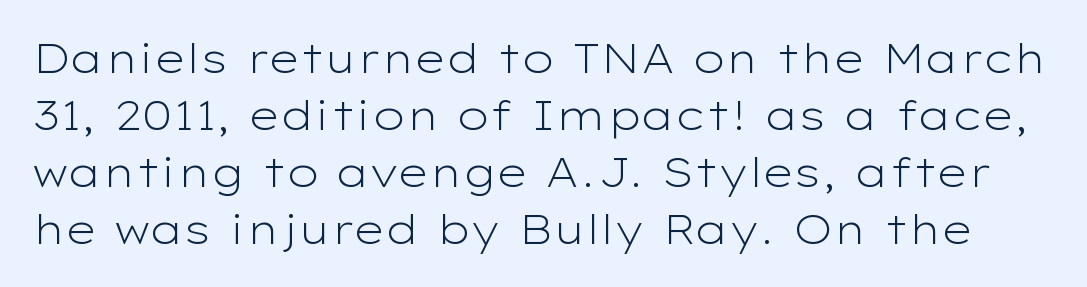
Note the varied advance widths — an 'i' is clearly narrower than an 'm'. On a weight scale, this lands at 450 or below. Descender tails drop into unmarked territory. A normal amount of white space separates one row of letters from the next. You could call the tracking neutral — neither tight nor loose. No feet cap the strokes, marking this as sans-serif type.
